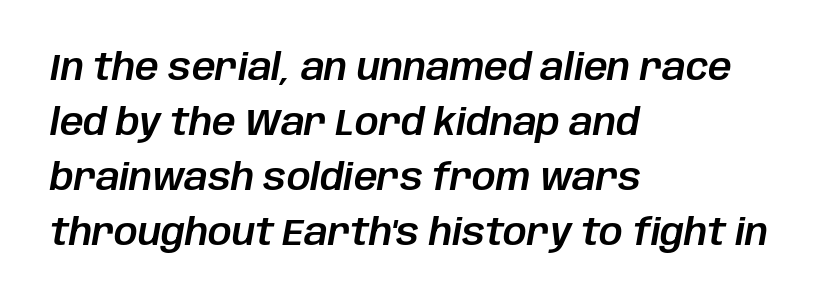
{"italic": "yes", "lean": "right", "slant_degrees": 10, "width": "normal", "stroke_contrast": "low", "x_height": "large", "monospaced": "no", "underline": "no", "align": "left", "line_spacing": "normal", "line_spacing_ratio": 1.49, "letter_spacing": "normal", "letter_spacing_em": 0.0, "glyph_px": 37}
